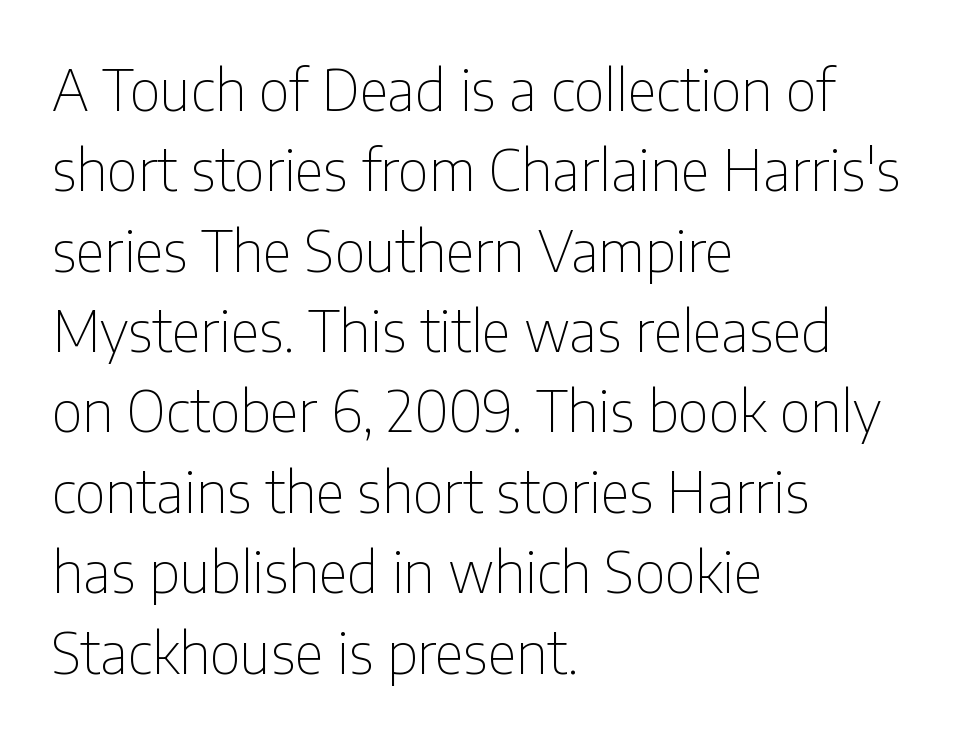
Q: Is the text bold? A: No.
Q: Is the text italic (slanted)? A: No, it is upright.
Q: Is the typeface a serif or a sans-serif typeface? A: Sans-serif.
Q: Is the text underlined? A: No.
Q: How is the paragraph aligned? A: Left-aligned.
Q: Is the spacing between letters normal or unusually wide? A: Normal.
Q: Is the spacing between lines tight, normal or loose? A: Normal.
Q: Width (condensed, normal, or wide)? A: Condensed.
Q: Stroke contrast? A: Low.
Q: x-height? A: Medium.
Q: Monospaced? A: No.
